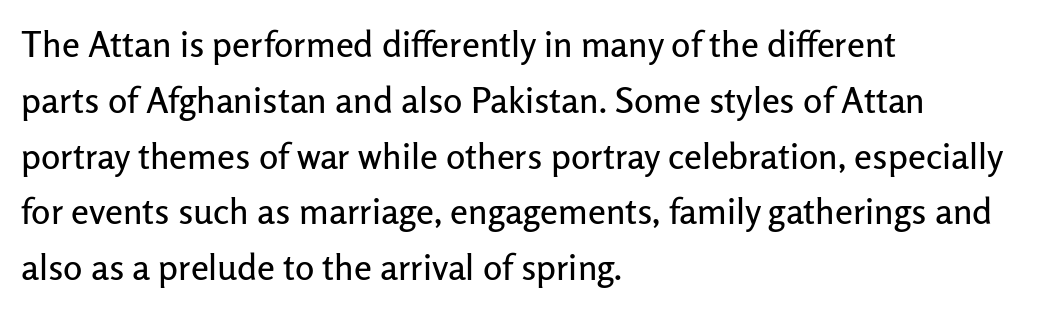
A typesetter would call this proportional, since set widths differ per character. Which margin do the lines hug? The left one — the right edge is uneven. Words appear dense and cohesive because spacing is normal. No feet cap the strokes, marking this as sans-serif type. This sample keeps an unexceptional amount of space between lines.
